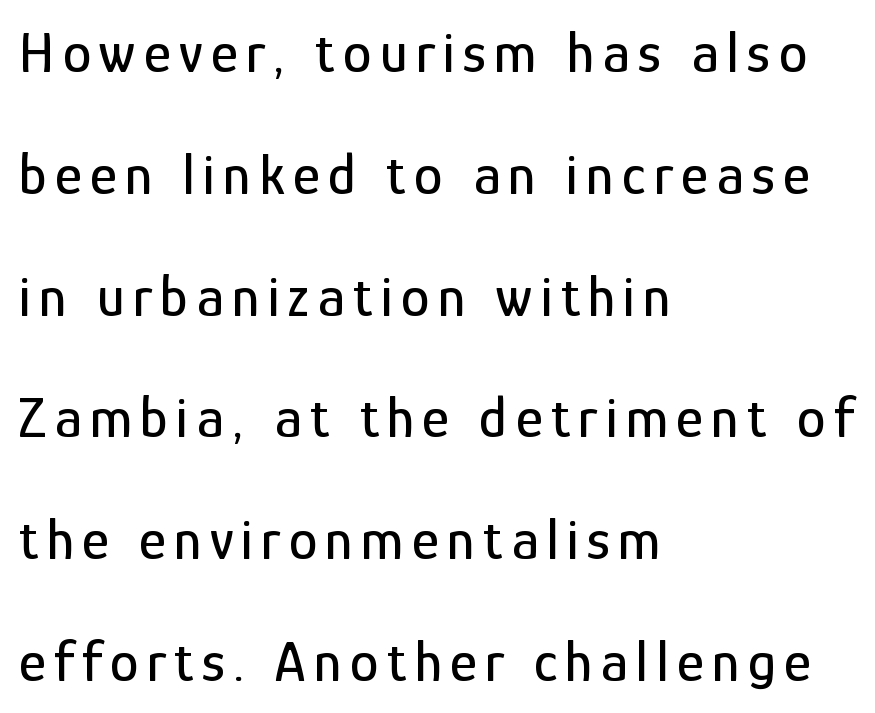
{"serif": "no", "italic": "no", "width": "condensed", "stroke_contrast": "low", "x_height": "medium", "monospaced": "no", "underline": "no", "align": "left", "line_spacing": "loose", "line_spacing_ratio": 2.1, "glyph_px": 58}
